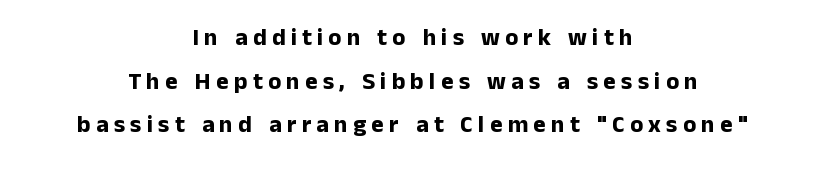
Is there any slant? The stems are plumb. This rendering uses center alignment, leaving both contours irregular but symmetric. The face used here is rendered with a markedly widened letterfit. The typesetting leans heavy: a genuine bold. Check the space under the baseline: it is left empty.
